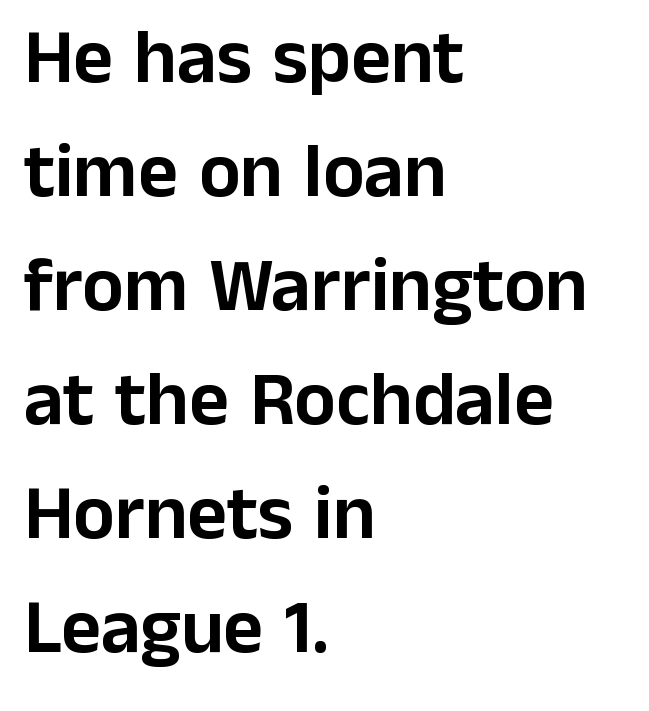
{"serif": "no", "italic": "no", "width": "normal", "stroke_contrast": "low", "x_height": "medium", "monospaced": "no", "underline": "no", "align": "left", "line_spacing": "normal", "line_spacing_ratio": 1.48, "letter_spacing": "normal", "letter_spacing_em": 0.0, "glyph_px": 77}
